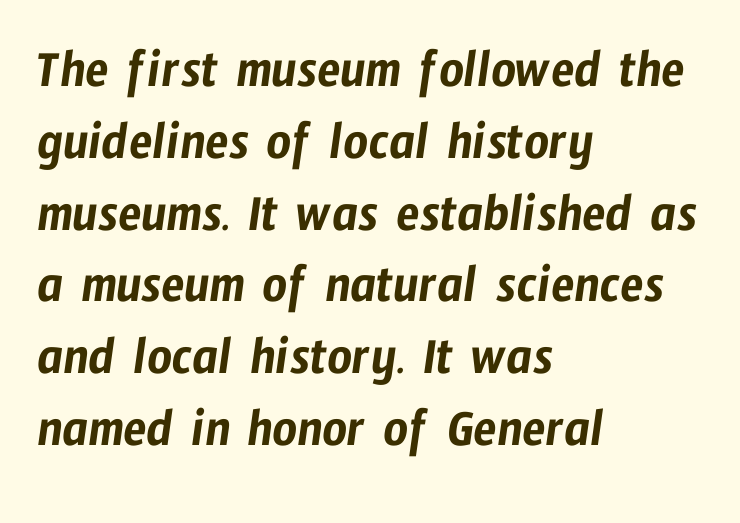
The letters advance in unequal steps, a hallmark of proportional type. Underline: absent. Each line starts at the same left margin while the right side varies. The text was rendered using a sans face with plain stroke endings.
